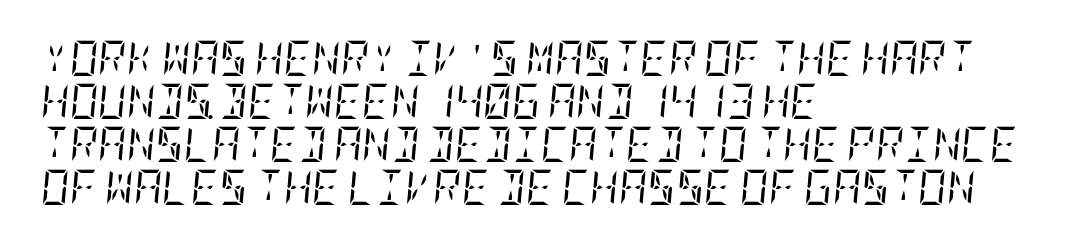
Compared with a typical body face, this is equally light or lighter still. Notice how the stems are inclined rather than vertical — that's the hallmark of italics. This rendering uses left alignment, leaving the right contour irregular. The gap between lines stays unmarked. Does the type have serifs? Yes, each stem ends in a small foot. Students, note that the glyphs here touch the page at normal intervals.
